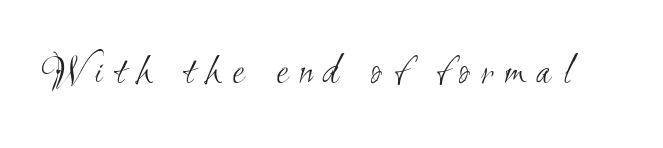
These lines are rendered in a variable-pitch font. This sample uses expanded letter spacing, leaving extra air between glyphs. Letterform terminals end flat and unadorned throughout the passage. The specimen omits any rule beneath the text block's lines.
